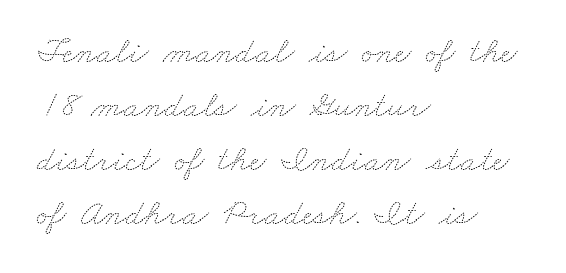
Weight: regular or lighter. Leading matches the norm, producing a regular column. The horizontal fit of the characters is conventional and even. A clean baseline with only descenders dipping below it. Think of a printed novel: that variable character pitch is what you see here.
